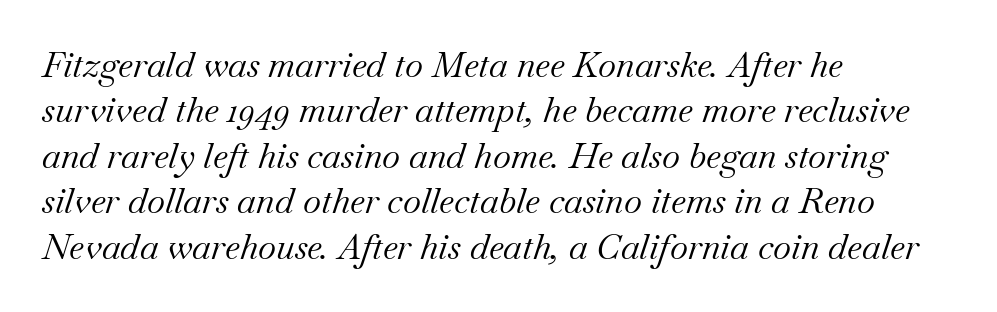
{"serif": "yes", "italic": "yes", "lean": "right", "slant_degrees": 18, "bold": "no", "weight": "regular", "width": "normal", "stroke_contrast": "medium", "x_height": "small", "monospaced": "no", "underline": "no", "align": "left", "line_spacing": "normal", "line_spacing_ratio": 1.3, "letter_spacing": "normal", "letter_spacing_em": 0.0, "glyph_px": 35}
